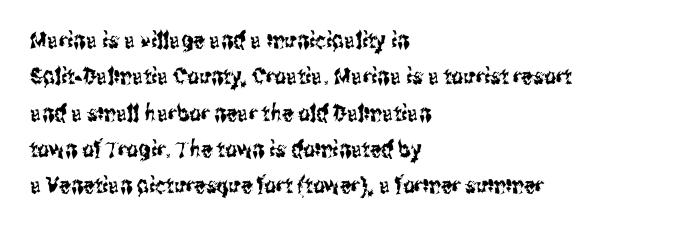
{"italic": "no", "underline": "no", "align": "left", "line_spacing": "normal", "line_spacing_ratio": 1.58, "letter_spacing": "normal", "letter_spacing_em": 0.0, "glyph_px": 23}
